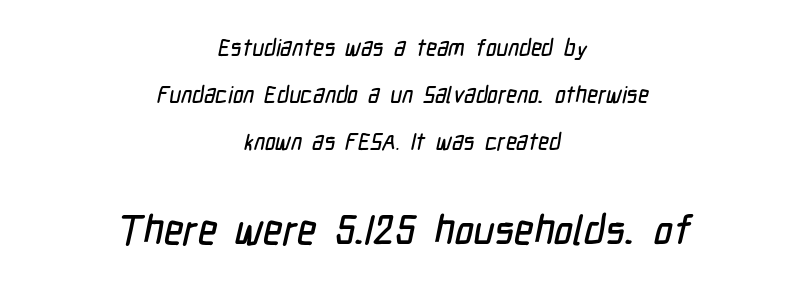
{"serif": "no", "width": "condensed", "stroke_contrast": "low", "x_height": "medium", "monospaced": "no", "underline": "no", "align": "center", "line_spacing": "loose", "line_spacing_ratio": 2.04, "letter_spacing": "normal", "letter_spacing_em": 0.0, "larger_block": "second", "size_ratio": 1.78, "glyph_px": 41}
